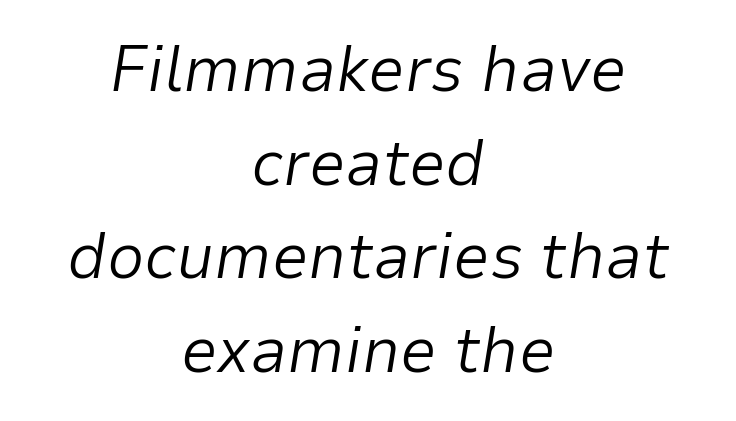
{"italic": "yes", "lean": "right", "slant_degrees": 9, "bold": "no", "weight": "light", "width": "normal", "stroke_contrast": "low", "x_height": "medium", "monospaced": "no", "underline": "no", "align": "center", "line_spacing": "normal", "line_spacing_ratio": 1.42, "letter_spacing": "normal", "letter_spacing_em": 0.0, "glyph_px": 66}
